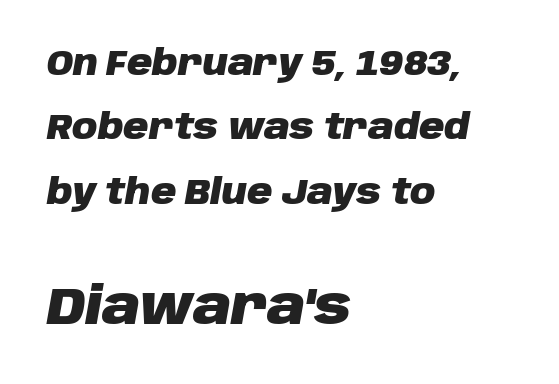
The image shows 52 px heavy type, italic (leaning right); set left-aligned, line spacing 1.84x, normal letter spacing, not underlined; the second (bottom) block is 1.49x larger; low stroke contrast and a large x-height.
